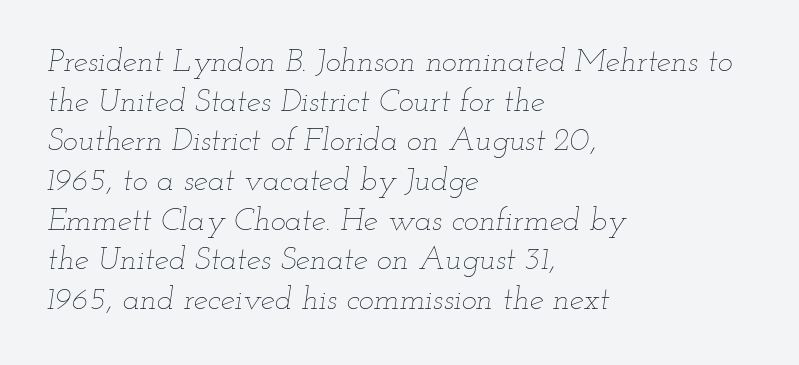
Think of a printed novel: that variable character pitch is what you see here. Glyph-to-glyph distance matches everyday printed text. Clear beneath every line of the passage. The whole block is typeset with a tilt. Is the stroke heavy? The answer is a plain regular-or-lighter. One-word summary of the alignment: left.
